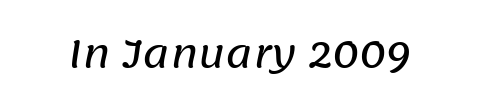
I'd call this a sans setting — the letters go barefoot. Just letters on the line, the space beneath them empty. The face used here is proportionally spaced, like ordinary book or web type. Glyph-to-glyph distance matches everyday printed text.
